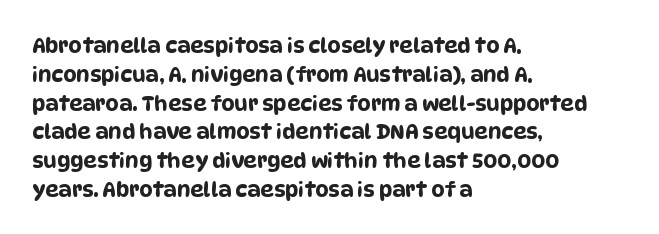
Q: Is the text underlined? A: No.
Q: How is the paragraph aligned? A: Left-aligned.
Q: Is the spacing between letters normal or unusually wide? A: Normal.
Q: Is the spacing between lines tight, normal or loose? A: Normal.
